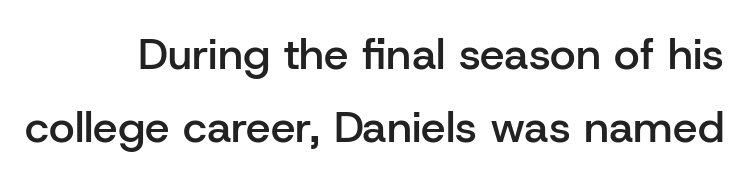
{"serif": "no", "italic": "no", "bold": "semi", "weight": "semibold", "width": "normal", "stroke_contrast": "low", "x_height": "medium", "monospaced": "no", "underline": "no", "align": "right", "line_spacing": "normal", "line_spacing_ratio": 1.65, "letter_spacing": "normal", "letter_spacing_em": 0.0, "glyph_px": 44}
